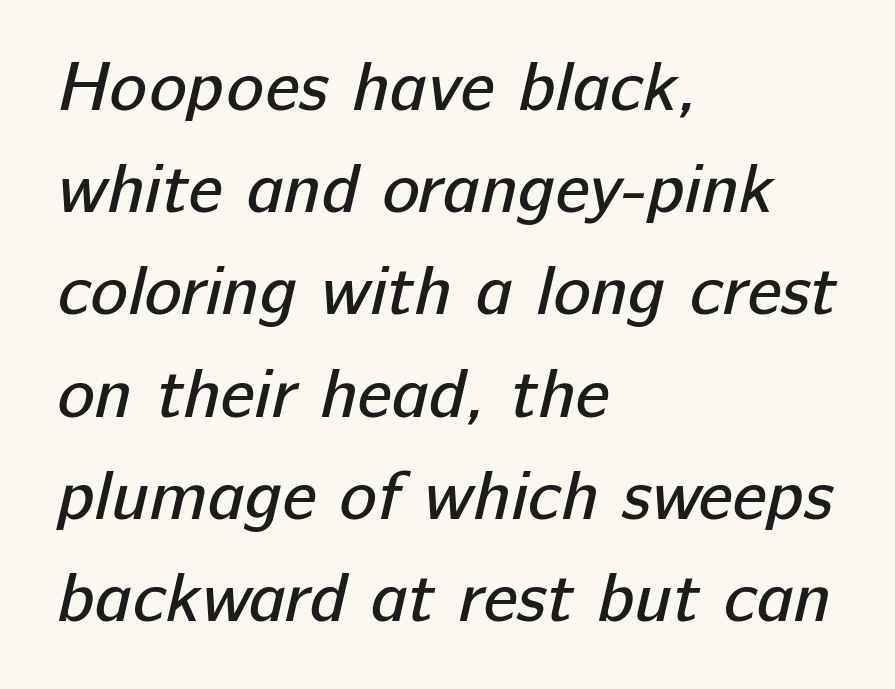
The image shows 70 px regular-weight sans-serif type; set left-aligned, normal line spacing (1.46x), normal letter spacing, not underlined; low stroke contrast and a medium x-height.
